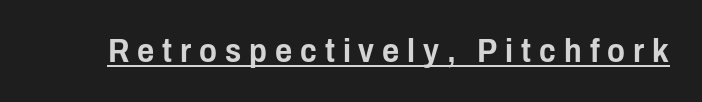
{"serif": "no", "italic": "no", "width": "condensed", "stroke_contrast": "low", "x_height": "medium", "monospaced": "no", "underline": "yes", "letter_spacing": "wide", "letter_spacing_em": 0.24, "glyph_px": 33}
